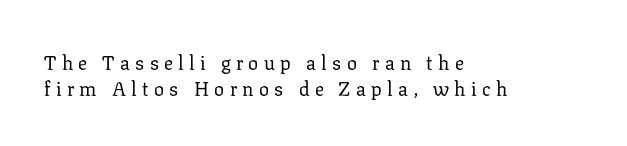
These lines stack with their left ends in a neat column. The gaps between neighbouring characters are conspicuously large. Only glyphs here, with clear space below each row. Quick note: not italic, upright.
